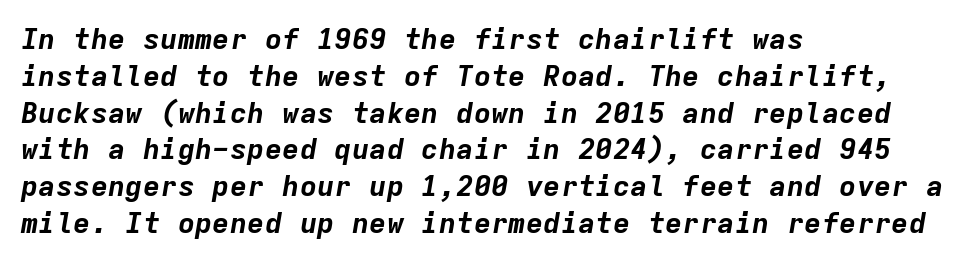
Q: Is the text bold? A: Yes.
Q: Is the text italic (slanted)? A: Yes, it leans right by about 9 degrees.
Q: Is the text underlined? A: No.
Q: How is the paragraph aligned? A: Left-aligned.
Q: Is the spacing between letters normal or unusually wide? A: Normal.
Q: Is the spacing between lines tight, normal or loose? A: Normal.
Q: Width (condensed, normal, or wide)? A: Normal.
Q: Stroke contrast? A: Low.
Q: x-height? A: Medium.
Q: Monospaced? A: Yes.
